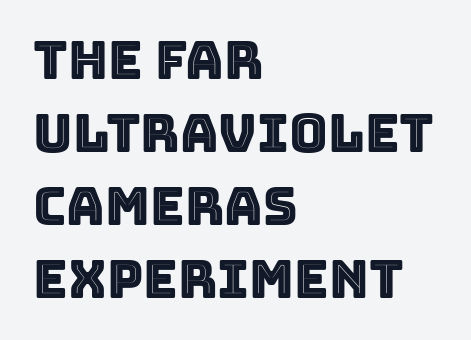
The image shows 53 px text type, upright; set left-aligned, normal line spacing (1.38x), normal letter spacing, not underlined; a large x-height.
